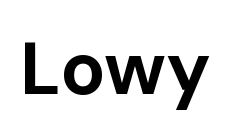
{"serif": "no", "italic": "no", "bold": "yes", "weight": "bold", "width": "normal", "stroke_contrast": "low", "x_height": "medium", "monospaced": "no", "underline": "no", "letter_spacing": "normal", "letter_spacing_em": 0.0, "glyph_px": 74}
